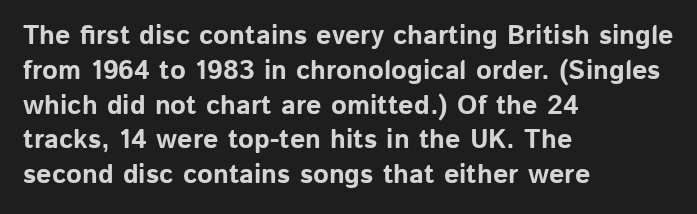
Q: Is the text bold? A: Yes.
Q: Is the text italic (slanted)? A: No, it is upright.
Q: Is the text underlined? A: No.
Q: How is the paragraph aligned? A: Left-aligned.
Q: Is the spacing between letters normal or unusually wide? A: Normal.
Q: Is the spacing between lines tight, normal or loose? A: Normal.
